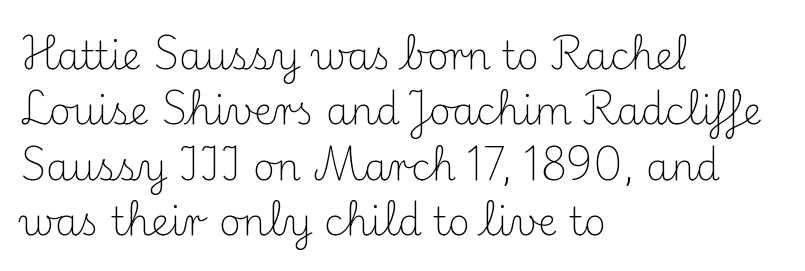
{"serif": "yes", "italic": "no", "bold": "no", "weight": "light", "width": "normal", "stroke_contrast": "medium", "x_height": "small", "monospaced": "no", "underline": "no", "align": "left", "line_spacing": "normal", "line_spacing_ratio": 1.46, "letter_spacing": "normal", "letter_spacing_em": 0.0, "glyph_px": 38}
